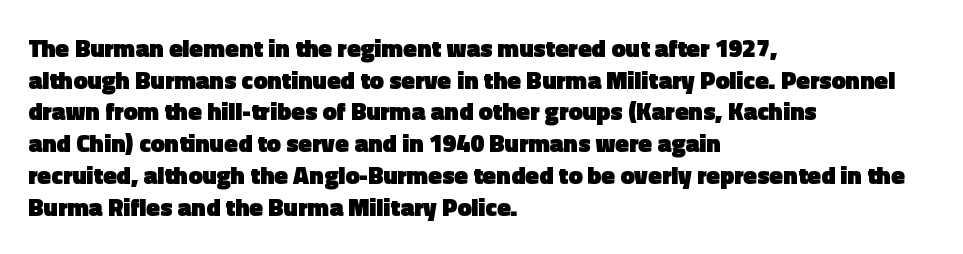
{"italic": "no", "bold": "yes", "underline": "no", "align": "left", "line_spacing": "normal", "line_spacing_ratio": 1.27, "letter_spacing": "normal", "letter_spacing_em": 0.0, "glyph_px": 25}
